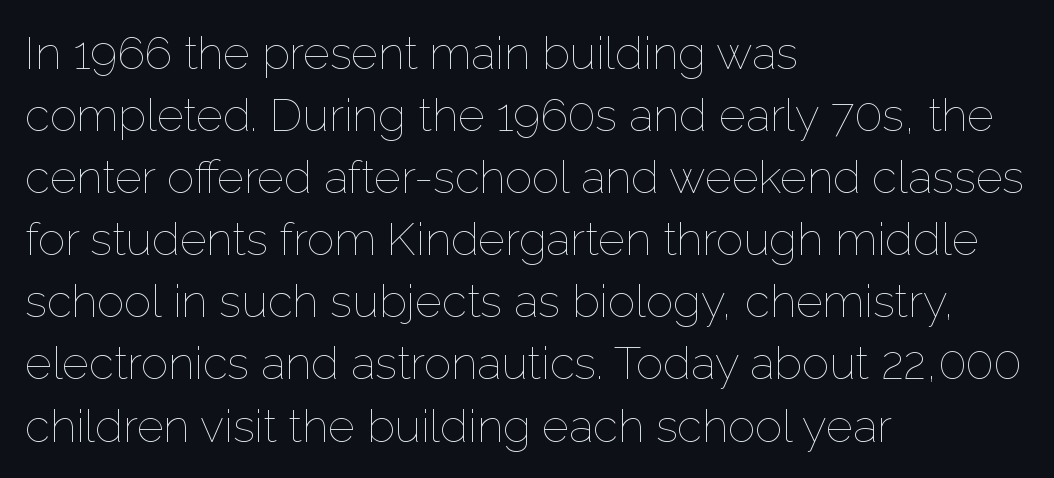
{"italic": "no", "bold": "no", "weight": "thin", "width": "normal", "stroke_contrast": "low", "x_height": "medium", "monospaced": "no", "underline": "no", "align": "left", "line_spacing": "normal", "line_spacing_ratio": 1.35, "letter_spacing": "normal", "letter_spacing_em": 0.0, "glyph_px": 46}
